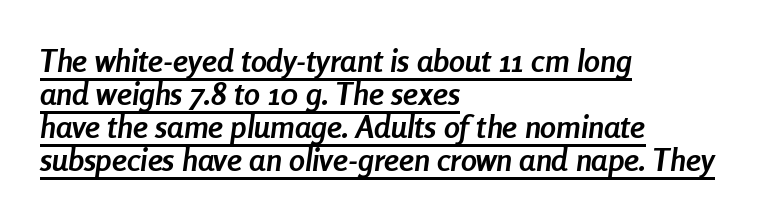
Q: Is the text bold? A: Yes.
Q: Is the text italic (slanted)? A: Yes, it leans right by about 8 degrees.
Q: Is the text underlined? A: Yes.
Q: How is the paragraph aligned? A: Left-aligned.
Q: Is the spacing between letters normal or unusually wide? A: Normal.
Q: Is the spacing between lines tight, normal or loose? A: Tight.
Q: Width (condensed, normal, or wide)? A: Condensed.
Q: Stroke contrast? A: Low.
Q: x-height? A: Medium.
Q: Monospaced? A: No.
